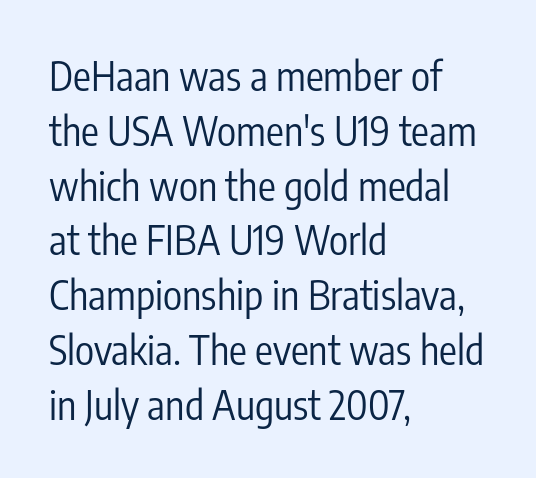
{"serif": "no", "italic": "no", "bold": "no", "weight": "regular", "width": "condensed", "stroke_contrast": "low", "x_height": "medium", "monospaced": "no", "underline": "no", "align": "left", "line_spacing": "normal", "line_spacing_ratio": 1.37, "letter_spacing": "normal", "letter_spacing_em": 0.0, "glyph_px": 40}
